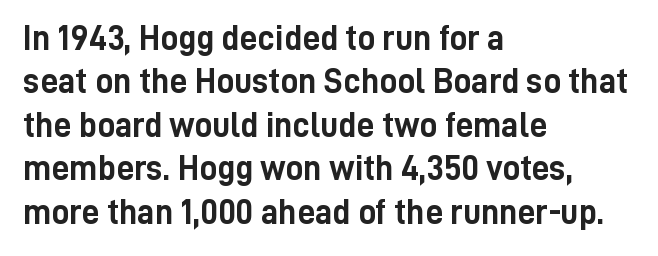
Honestly, there is no underline to notice here at all. Characters follow at the spacing the type designer built in. Is the type bold? Yes — the strokes are clearly thick and heavy. You could not count columns in this text — the font is proportionally spaced. Horizontally, the lines are justified to the leading edge only. A typesetter would mark this as roman, not italic.
